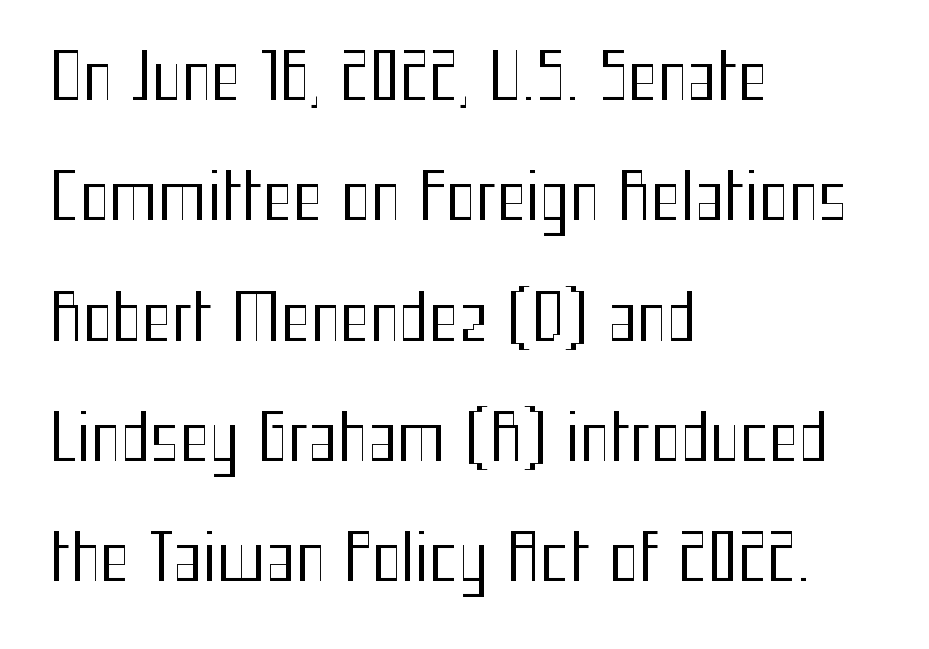
{"serif": "no", "italic": "no", "bold": "no", "weight": "regular", "width": "condensed", "stroke_contrast": "medium", "x_height": "medium", "monospaced": "no", "underline": "no", "align": "left", "line_spacing": "loose", "line_spacing_ratio": 1.91, "letter_spacing": "normal", "letter_spacing_em": 0.0, "glyph_px": 63}
